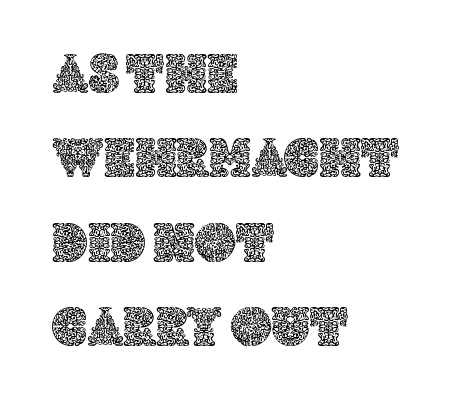
Q: Is the text italic (slanted)? A: No, it is upright.
Q: Is the text underlined? A: No.
Q: How is the paragraph aligned? A: Left-aligned.
Q: Is the spacing between letters normal or unusually wide? A: Normal.
Q: Is the spacing between lines tight, normal or loose? A: Normal.
Q: Width (condensed, normal, or wide)? A: Normal.
Q: x-height? A: Large.
Q: Monospaced? A: No.
